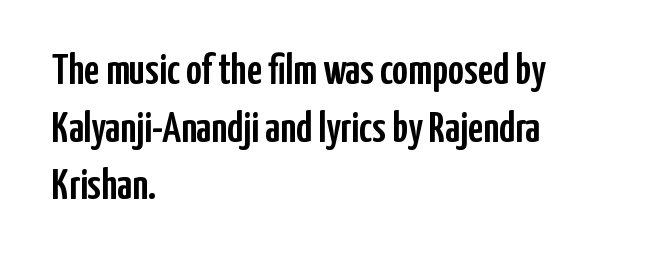
{"serif": "no", "italic": "no", "width": "condensed", "stroke_contrast": "low", "x_height": "medium", "monospaced": "no", "underline": "no", "align": "left", "line_spacing": "normal", "line_spacing_ratio": 1.34, "letter_spacing": "normal", "letter_spacing_em": 0.0, "glyph_px": 43}
